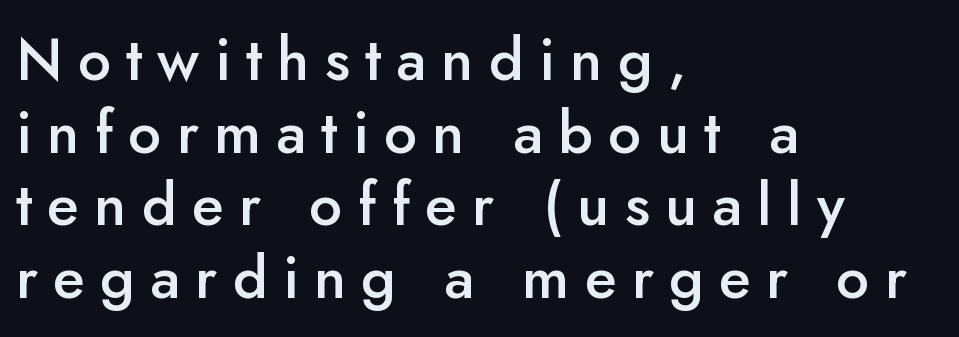
{"serif": "no", "italic": "no", "bold": "semi", "weight": "semibold", "width": "normal", "stroke_contrast": "low", "x_height": "small", "monospaced": "no", "underline": "no", "align": "left", "line_spacing_ratio": 1.23, "letter_spacing": "wide", "letter_spacing_em": 0.26, "glyph_px": 59}
